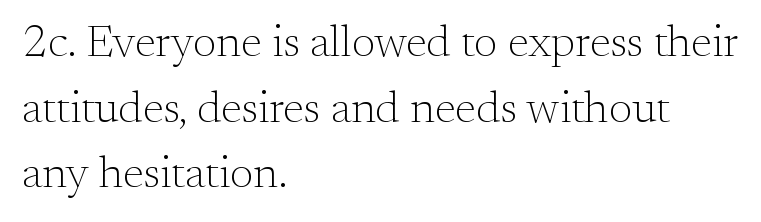
The image shows 45 px light serif type, upright; set left-aligned, normal line spacing (1.46x), normal letter spacing, not underlined; medium stroke contrast and a small x-height.
